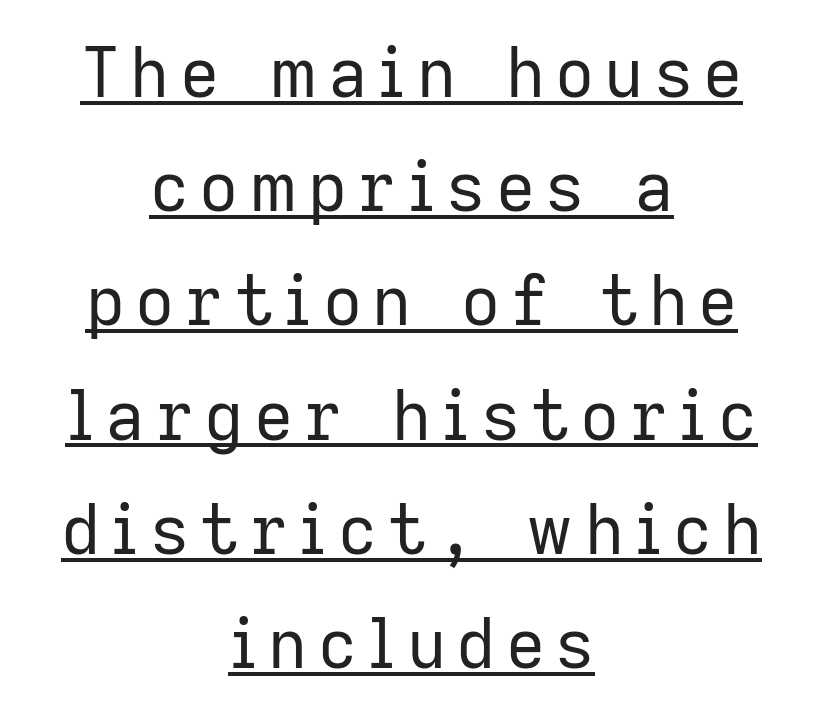
Q: Is the text bold? A: No.
Q: Is the text italic (slanted)? A: No, it is upright.
Q: Is the typeface a serif or a sans-serif typeface? A: Sans-serif.
Q: Is the text underlined? A: Yes.
Q: How is the paragraph aligned? A: Centered.
Q: Is the spacing between lines tight, normal or loose? A: Normal.
Q: Width (condensed, normal, or wide)? A: Normal.
Q: Stroke contrast? A: Low.
Q: x-height? A: Medium.
Q: Monospaced? A: No.
